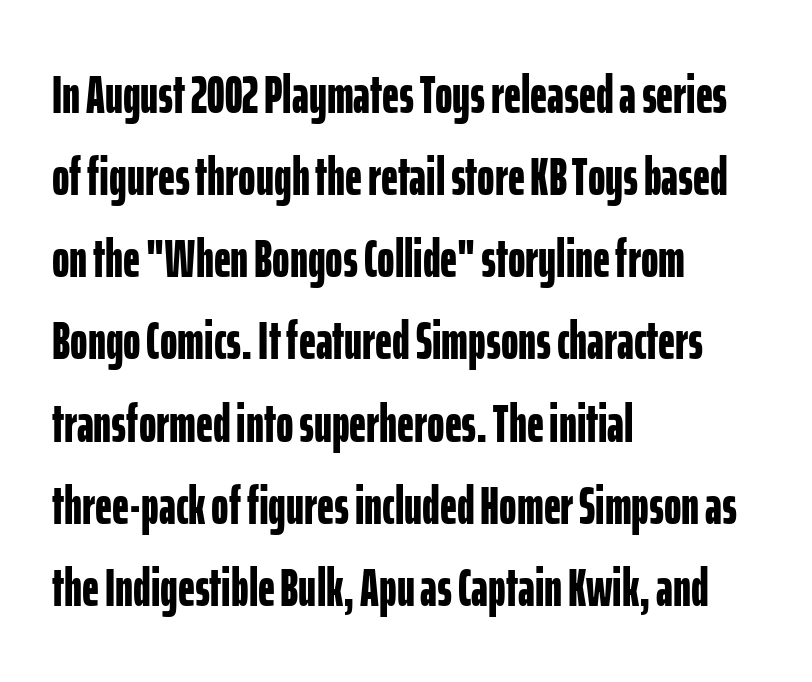
The image shows 53 px bold, condensed sans-serif type, upright; set left-aligned, normal line spacing (1.55x), normal letter spacing, not underlined; low stroke contrast and a medium x-height.
